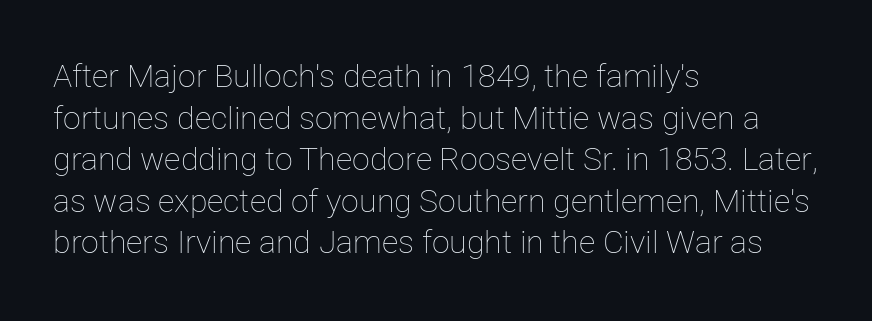
The image shows 32 px thin type, upright; set left-aligned, normal line spacing (1.3x), normal letter spacing, not underlined; low stroke contrast and a medium x-height.
